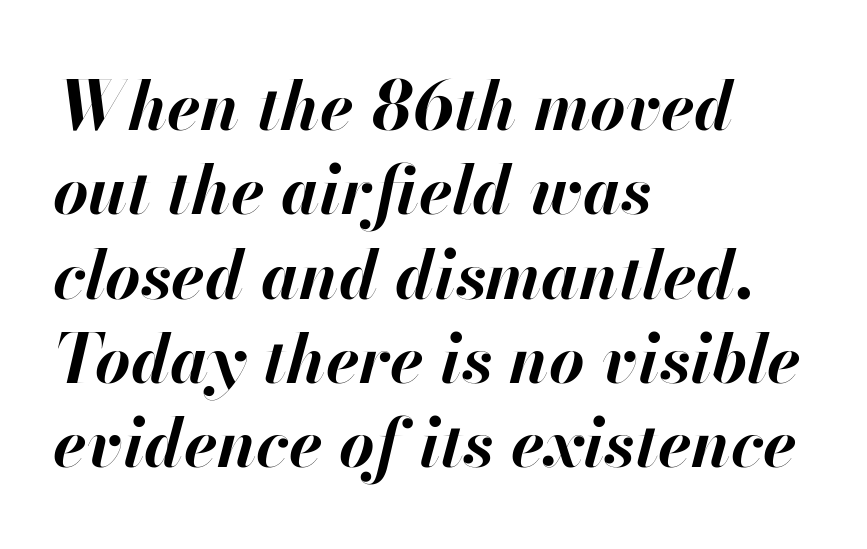
The image shows 68 px bold type, italic (leaning right); set left-aligned, line spacing 1.24x, normal letter spacing, not underlined; high stroke contrast and a small x-height.
